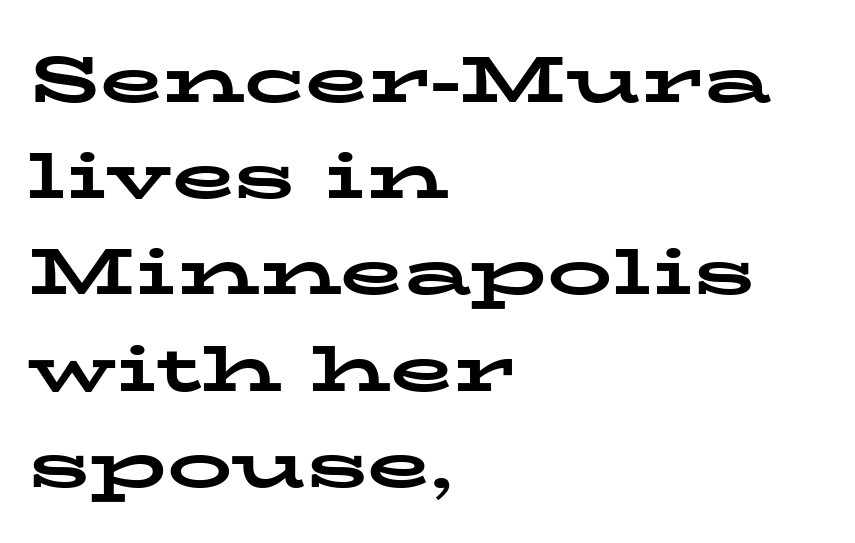
{"serif": "yes", "italic": "no", "bold": "yes", "weight": "bold", "width": "wide", "stroke_contrast": "low", "x_height": "medium", "monospaced": "no", "underline": "no", "align": "left", "line_spacing": "normal", "line_spacing_ratio": 1.48, "letter_spacing": "normal", "letter_spacing_em": 0.0, "glyph_px": 65}
